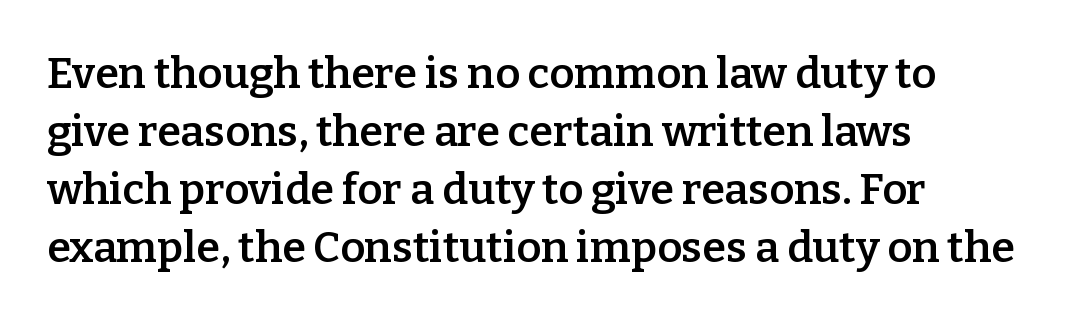
Q: Is the text bold? A: Semi-bold.
Q: Is the text italic (slanted)? A: No, it is upright.
Q: Is the typeface a serif or a sans-serif typeface? A: Serif.
Q: Is the text underlined? A: No.
Q: How is the paragraph aligned? A: Left-aligned.
Q: Is the spacing between letters normal or unusually wide? A: Normal.
Q: Is the spacing between lines tight, normal or loose? A: Normal.
Q: Width (condensed, normal, or wide)? A: Normal.
Q: Stroke contrast? A: Low.
Q: x-height? A: Medium.
Q: Monospaced? A: No.
